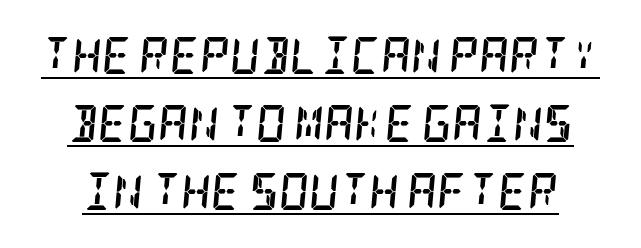
The image shows 37 px semibold, condensed serif type, italic (leaning right); set line spacing 1.84x, normal letter spacing, underlined; low stroke contrast and a large x-height.
